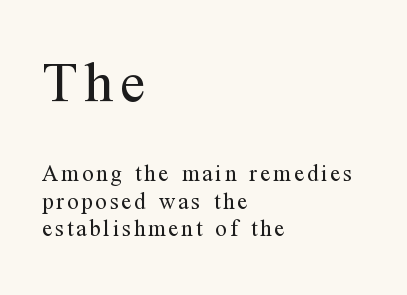
{"serif": "yes", "italic": "no", "bold": "no", "weight": "regular", "width": "normal", "stroke_contrast": "medium", "x_height": "medium", "monospaced": "no", "underline": "no", "align": "left", "line_spacing_ratio": 1.19, "larger_block": "first", "size_ratio": 2.52, "glyph_px": 58}
